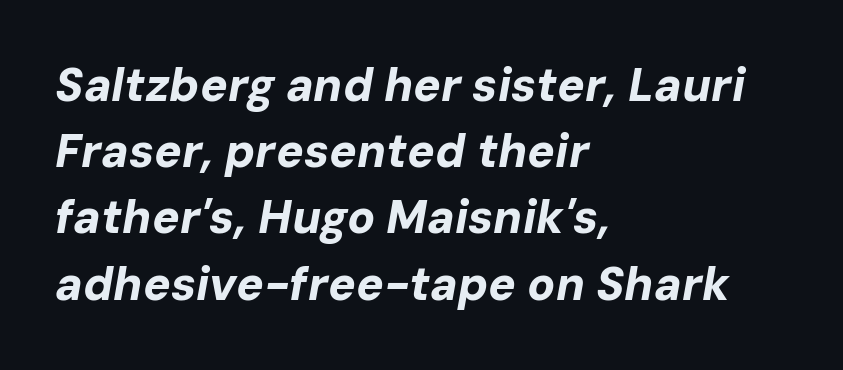
The image shows 46 px bold type, italic (leaning right); set left-aligned, normal line spacing (1.44x), normal letter spacing, not underlined; low stroke contrast and a medium x-height.
